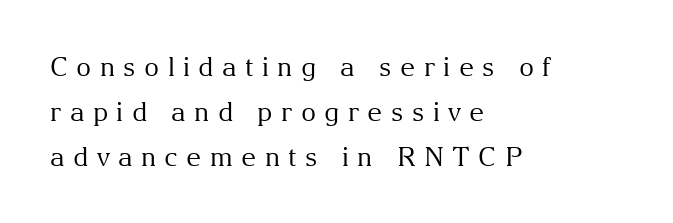
Display-style spreading of the glyphs; the letterfit is very open. The specimen reads as upright at a glance. This reads as an unemphasized weight, regular at the heaviest. Quick note: underline off.
